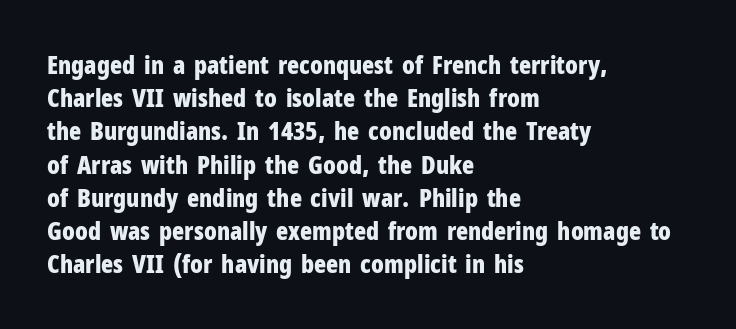
{"italic": "no", "bold": "yes", "underline": "no", "align": "left", "line_spacing": "normal", "line_spacing_ratio": 1.33, "letter_spacing": "normal", "letter_spacing_em": 0.0, "glyph_px": 25}
